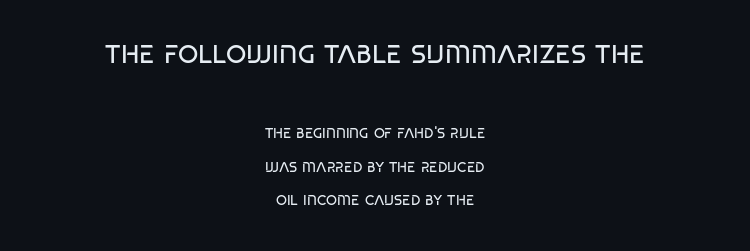
The image shows 26 px text type, upright; set centered, loose line spacing (2.42x), normal letter spacing, not underlined; the first (top) block is 1.86x larger.
